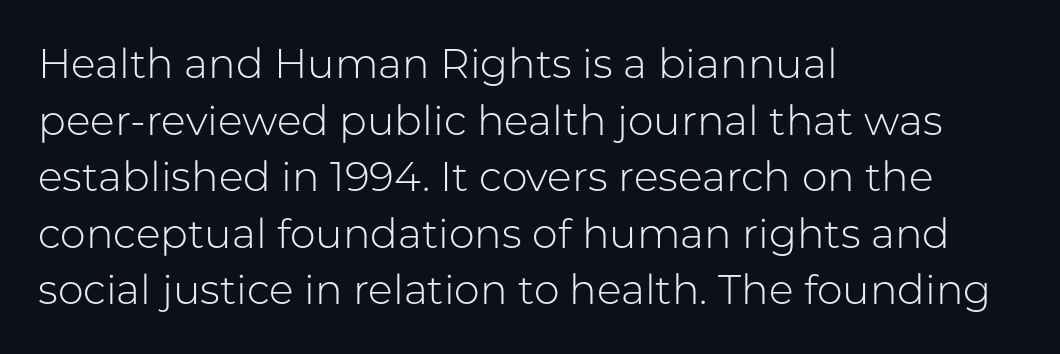
{"serif": "no", "italic": "no", "bold": "no", "weight": "light", "width": "normal", "stroke_contrast": "low", "x_height": "medium", "monospaced": "no", "underline": "no", "align": "left", "line_spacing": "normal", "line_spacing_ratio": 1.38, "letter_spacing": "normal", "letter_spacing_em": 0.0, "glyph_px": 41}
